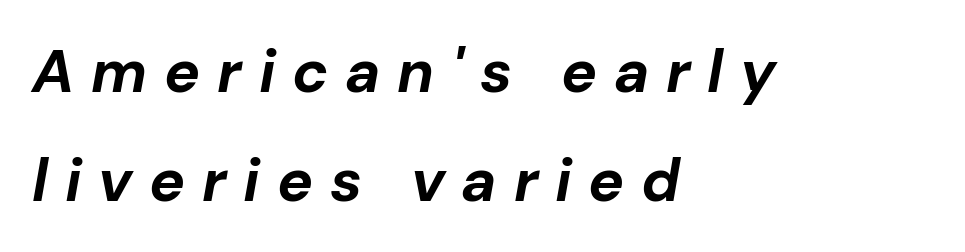
The face used here is proportionally spaced, like ordinary book or web type. The letters are slanted; this is an italic face. Layout note: lines flush left. The glyphs have the mass of a bold cut.
